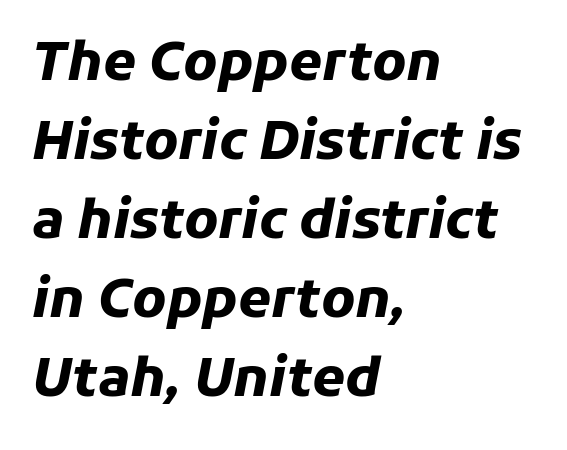
{"italic": "yes", "lean": "right", "slant_degrees": 11, "bold": "yes", "weight": "heavy", "width": "normal", "stroke_contrast": "low", "x_height": "medium", "monospaced": "no", "underline": "no", "align": "left", "line_spacing": "normal", "line_spacing_ratio": 1.49, "letter_spacing": "normal", "letter_spacing_em": 0.0, "glyph_px": 53}
